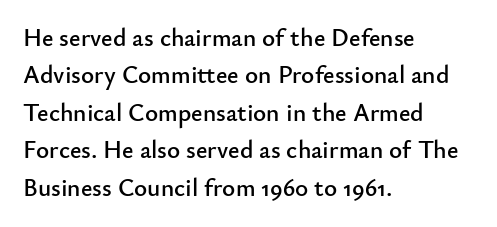
The image shows 25 px text type, upright; set left-aligned, normal line spacing (1.5x), normal letter spacing, not underlined.
